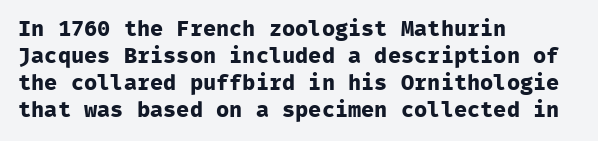
The image shows 22 px bold type, upright; set left-aligned, line spacing 1.23x, normal letter spacing, not underlined.
